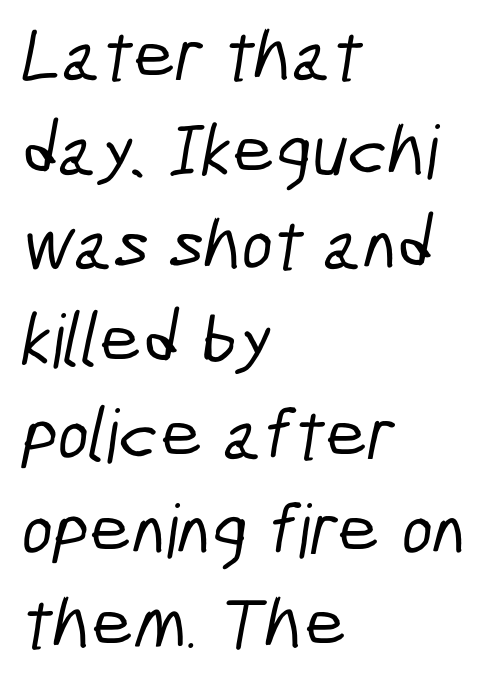
Q: Is the typeface a serif or a sans-serif typeface? A: Sans-serif.
Q: Is the text underlined? A: No.
Q: How is the paragraph aligned? A: Left-aligned.
Q: Is the spacing between letters normal or unusually wide? A: Normal.
Q: Is the spacing between lines tight, normal or loose? A: Normal.
Q: Width (condensed, normal, or wide)? A: Condensed.
Q: Stroke contrast? A: Low.
Q: x-height? A: Medium.
Q: Monospaced? A: No.
